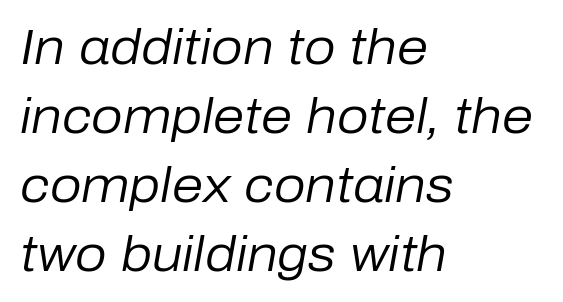
The image shows 50 px regular-weight type, italic (leaning right); set left-aligned, normal line spacing (1.38x), normal letter spacing, not underlined; low stroke contrast and a medium x-height.
